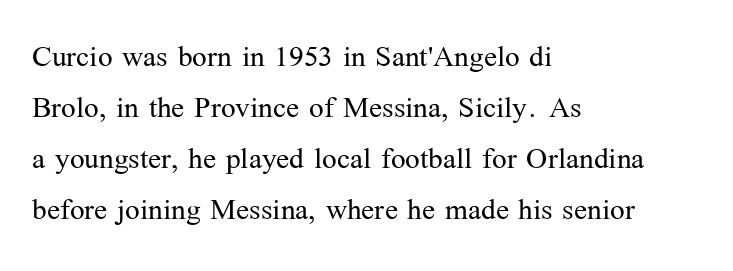
Think standard paragraph weight, or any step lighter than that. Leftover space on each line is placed entirely after the last word. You can tell it's not italic because the verticals are truly vertical. Lines of text with bare space underneath.
